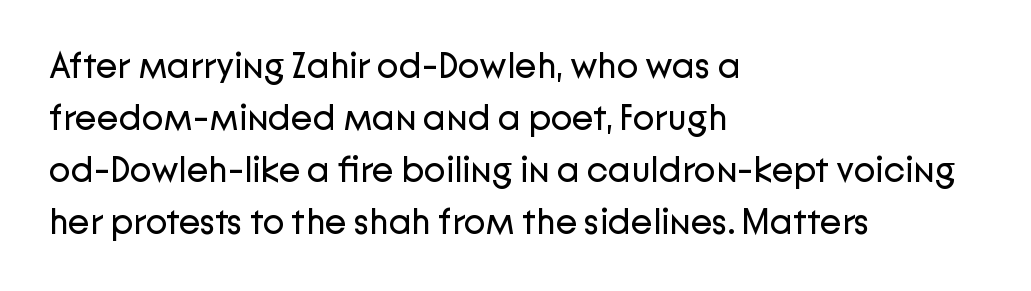
{"serif": "no", "italic": "no", "bold": "no", "weight": "regular", "width": "normal", "stroke_contrast": "low", "x_height": "medium", "monospaced": "no", "underline": "no", "align": "left", "line_spacing": "normal", "line_spacing_ratio": 1.44, "letter_spacing": "normal", "letter_spacing_em": 0.0, "glyph_px": 36}
